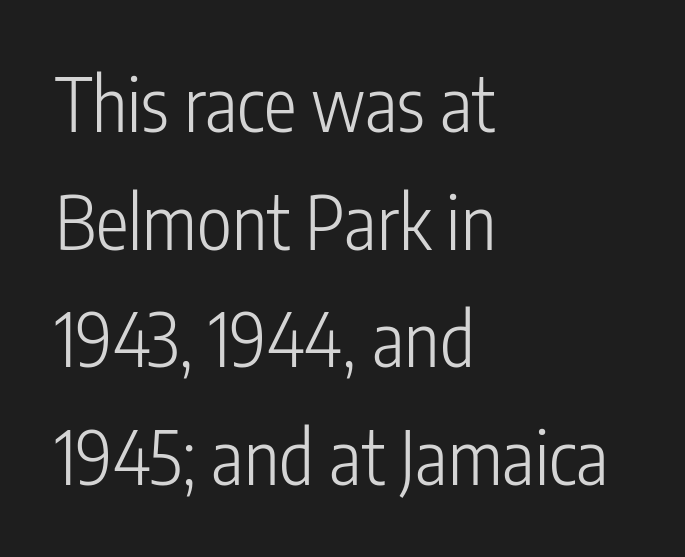
Upright lettering throughout. Is the letter spacing exaggerated? No — it looks like the ordinary default. Type without underlining. This sample uses a sans-serif face.
